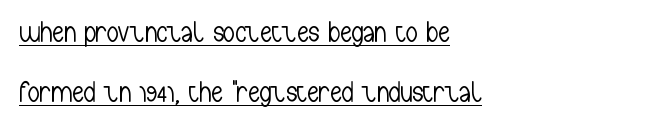
{"serif": "no", "italic": "no", "bold": "no", "weight": "light", "width": "condensed", "stroke_contrast": "low", "x_height": "medium", "monospaced": "no", "underline": "yes", "align": "left", "line_spacing": "loose", "line_spacing_ratio": 2.07, "letter_spacing": "normal", "letter_spacing_em": 0.0, "glyph_px": 29}
